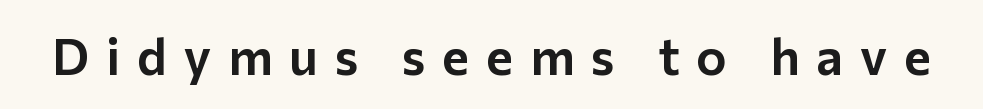
Between one letter and the next there's a generous, obvious gap. Italic: no, the glyphs are upright roman. Spacing verdict: proportional, widths tailored to each character. The zone under the glyphs is completely vacant. Type style note: lacks serifs.
